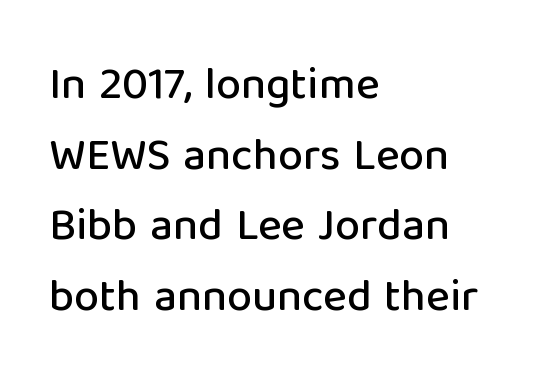
Q: Is the text italic (slanted)? A: No, it is upright.
Q: Is the typeface a serif or a sans-serif typeface? A: Sans-serif.
Q: Is the text underlined? A: No.
Q: How is the paragraph aligned? A: Left-aligned.
Q: Is the spacing between letters normal or unusually wide? A: Normal.
Q: Is the spacing between lines tight, normal or loose? A: Normal.
Q: Width (condensed, normal, or wide)? A: Normal.
Q: Stroke contrast? A: Low.
Q: x-height? A: Medium.
Q: Monospaced? A: No.
